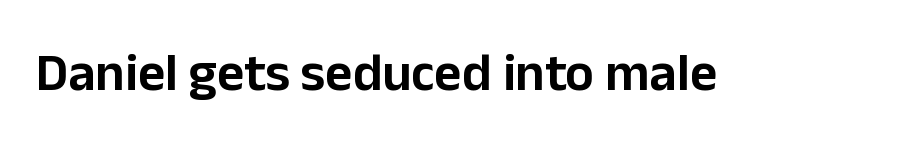
{"serif": "no", "italic": "no", "width": "normal", "stroke_contrast": "low", "x_height": "medium", "monospaced": "no", "underline": "no", "letter_spacing": "normal", "letter_spacing_em": 0.0, "glyph_px": 53}
